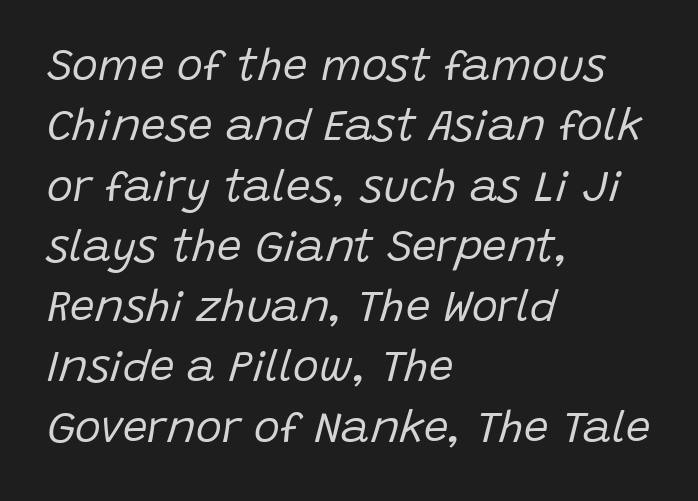
{"italic": "yes", "lean": "right", "slant_degrees": 15, "bold": "no", "weight": "regular", "width": "normal", "stroke_contrast": "low", "x_height": "large", "monospaced": "no", "underline": "no", "align": "left", "line_spacing": "normal", "line_spacing_ratio": 1.37, "letter_spacing": "normal", "letter_spacing_em": 0.0, "glyph_px": 44}
